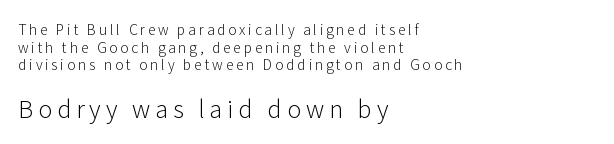
Style check: upright. Here the second block reads like a headline and the first like body copy. No extra ink here — the face is not bold. Alignment: flush left.
